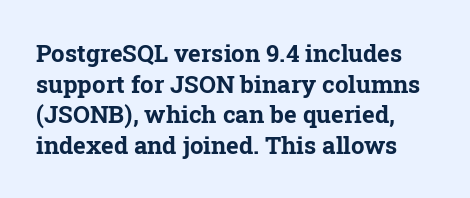
Q: Is the text bold? A: Yes.
Q: Is the text italic (slanted)? A: No, it is upright.
Q: Is the text underlined? A: No.
Q: Is the spacing between letters normal or unusually wide? A: Normal.
Q: Is the spacing between lines tight, normal or loose? A: Normal.
